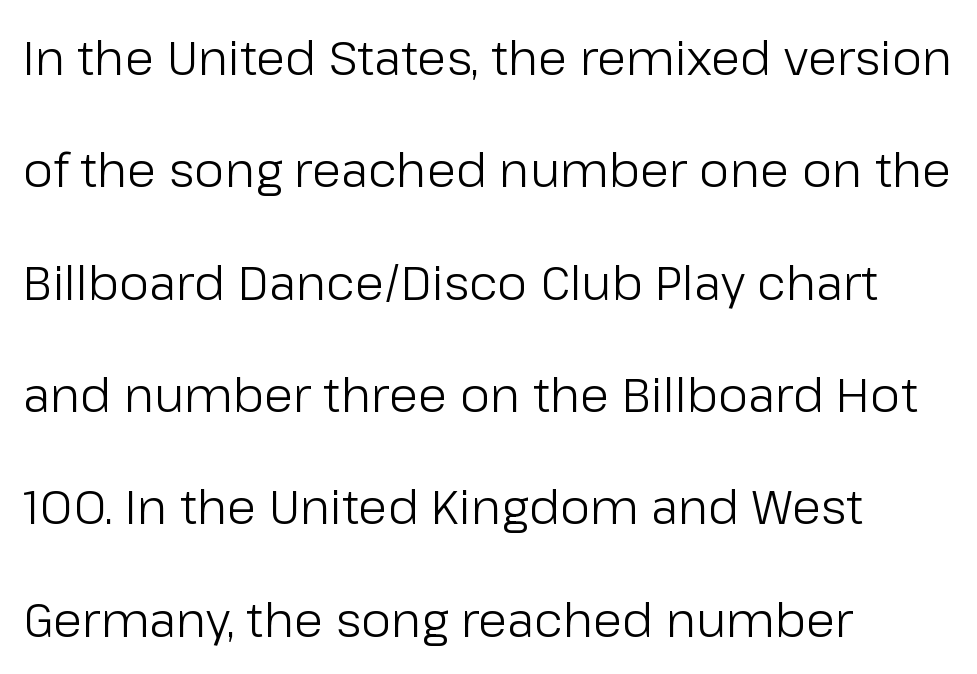
Q: Is the text bold? A: No.
Q: Is the text italic (slanted)? A: No, it is upright.
Q: Is the typeface a serif or a sans-serif typeface? A: Sans-serif.
Q: Is the text underlined? A: No.
Q: How is the paragraph aligned? A: Left-aligned.
Q: Is the spacing between letters normal or unusually wide? A: Normal.
Q: Is the spacing between lines tight, normal or loose? A: Loose.
Q: Width (condensed, normal, or wide)? A: Normal.
Q: Stroke contrast? A: Low.
Q: x-height? A: Medium.
Q: Monospaced? A: No.
